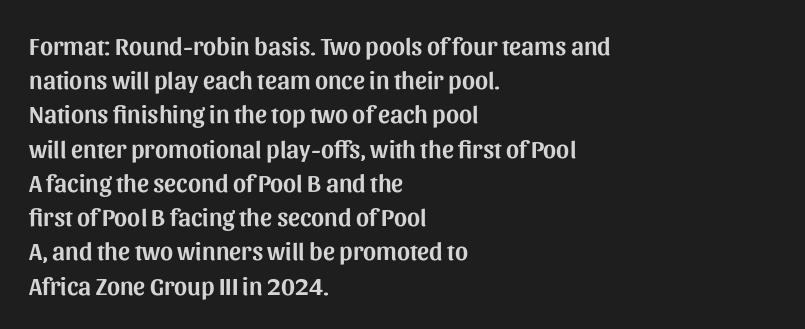
The lettering holds an erect, upright posture throughout. Nobody drew a line under any word here. This rendering uses left alignment, leaving the right contour irregular. Each new line begins a customary step beneath the previous one. Students, note that the glyphs here touch the page at normal intervals.
